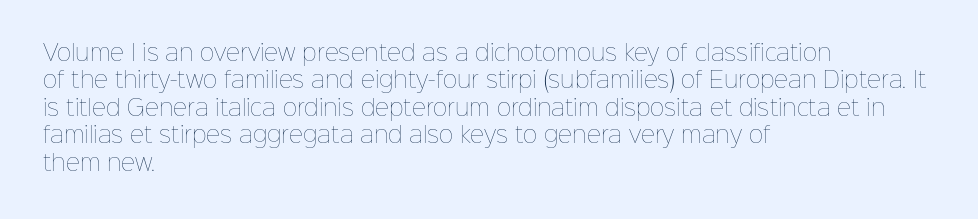
The image shows 22 px text type, upright; set left-aligned, normal line spacing (1.25x), normal letter spacing, not underlined.
